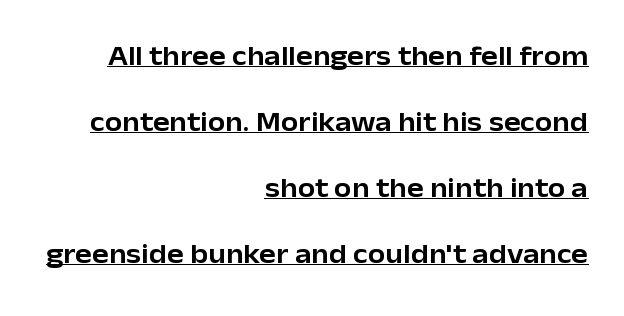
{"serif": "no", "italic": "no", "width": "normal", "stroke_contrast": "low", "x_height": "medium", "monospaced": "no", "underline": "yes", "align": "right", "line_spacing": "loose", "line_spacing_ratio": 2.36, "letter_spacing": "normal", "letter_spacing_em": 0.0, "glyph_px": 28}
